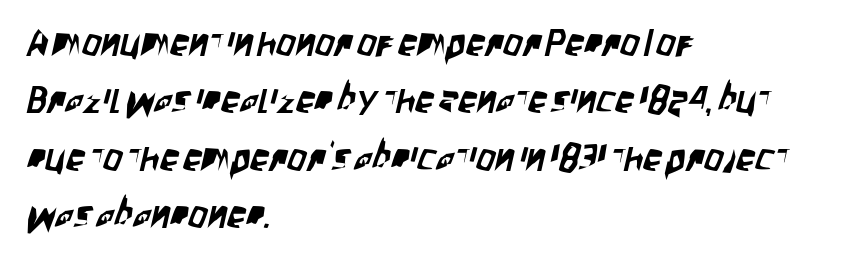
{"serif": "no", "width": "condensed", "stroke_contrast": "low", "x_height": "large", "monospaced": "no", "underline": "no", "align": "left", "line_spacing": "normal", "line_spacing_ratio": 1.51, "letter_spacing": "normal", "letter_spacing_em": 0.0, "glyph_px": 38}
